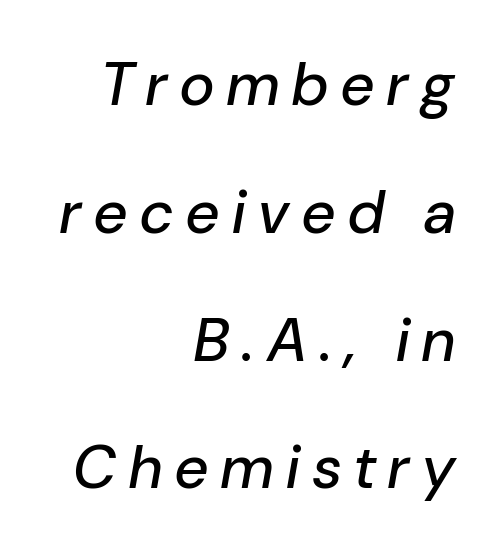
Q: Is the text italic (slanted)? A: Yes, it leans right by about 10 degrees.
Q: Is the text underlined? A: No.
Q: How is the paragraph aligned? A: Right-aligned.
Q: Is the spacing between letters normal or unusually wide? A: Unusually wide.
Q: Is the spacing between lines tight, normal or loose? A: Loose.
Q: Width (condensed, normal, or wide)? A: Normal.
Q: Stroke contrast? A: Low.
Q: x-height? A: Medium.
Q: Monospaced? A: No.
